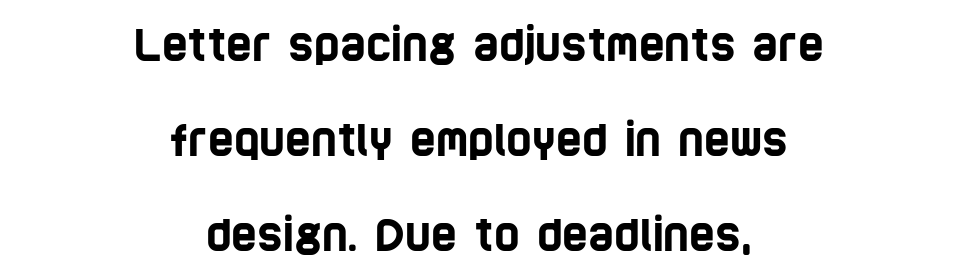
The image shows 44 px condensed sans-serif type; set centered, loose line spacing (2.16x), normal letter spacing, not underlined; low stroke contrast and a large x-height.
